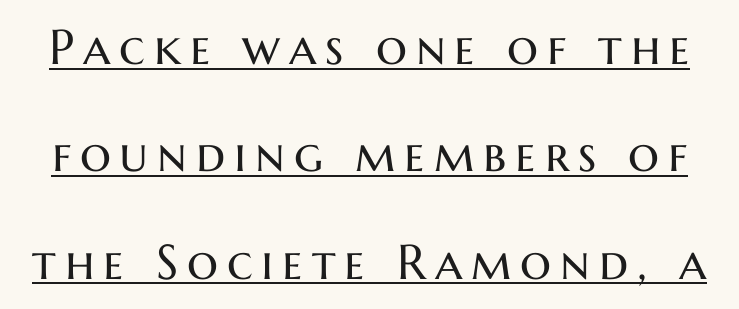
{"serif": "no", "italic": "no", "bold": "no", "weight": "regular", "width": "normal", "stroke_contrast": "medium", "x_height": "medium", "monospaced": "no", "underline": "yes", "line_spacing": "loose", "line_spacing_ratio": 2.19, "glyph_px": 49}
